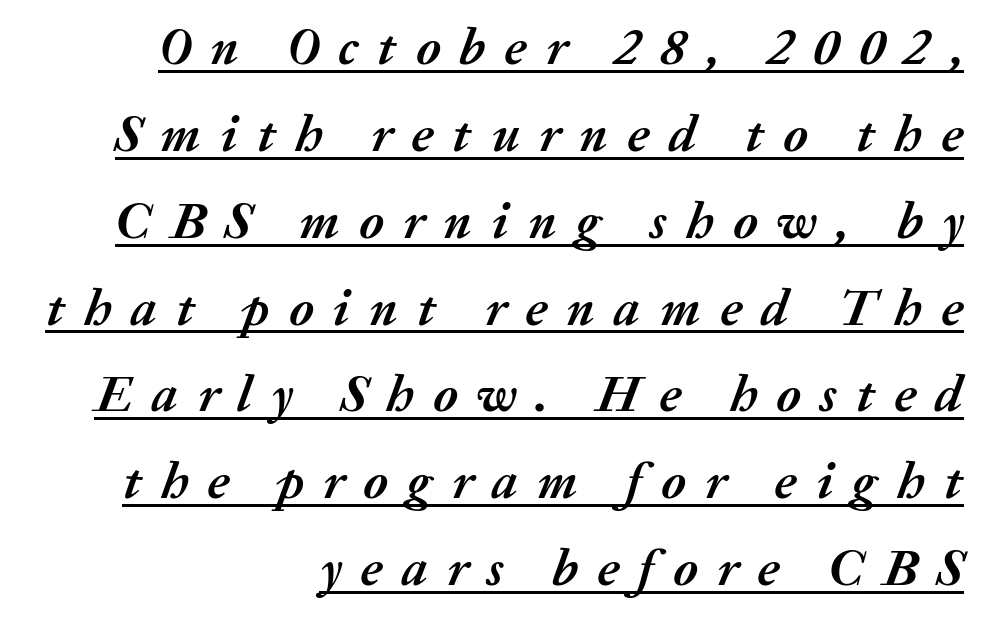
Varying glyph widths throughout — classic text-font behaviour. In designer terms, the underline attribute is active on this setting. Tall strokes in this sample are angled rather than plumb. Display-style spreading of the glyphs; the letterfit is very open. A student would call this right alignment; a typographer would say flush right, rag left.
